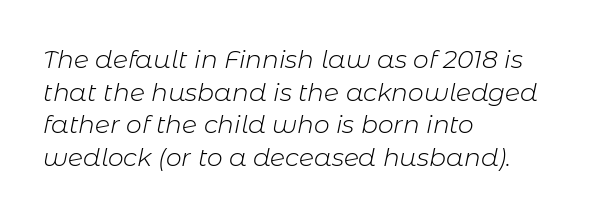
{"italic": "yes", "lean": "right", "slant_degrees": 11, "bold": "no", "underline": "no", "align": "left", "line_spacing": "normal", "line_spacing_ratio": 1.31, "letter_spacing": "normal", "letter_spacing_em": 0.0, "glyph_px": 25}
